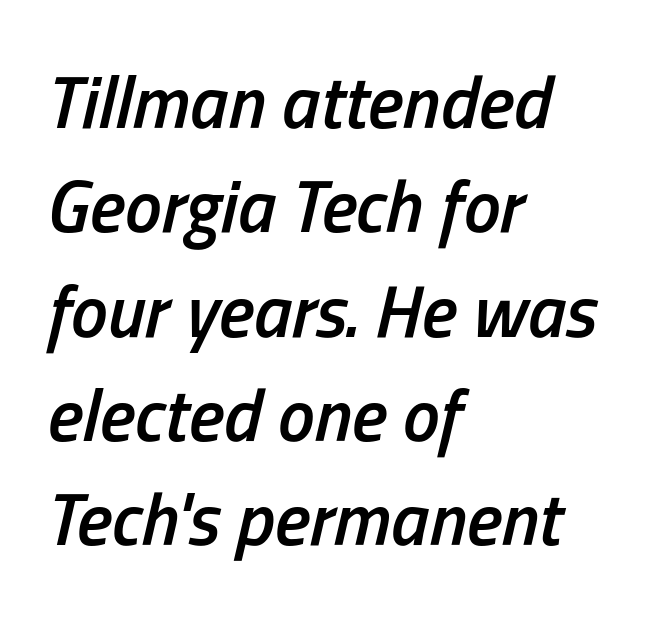
{"italic": "yes", "lean": "right", "slant_degrees": 13, "bold": "semi", "weight": "semibold", "width": "condensed", "stroke_contrast": "low", "x_height": "medium", "monospaced": "no", "underline": "no", "align": "left", "line_spacing": "normal", "line_spacing_ratio": 1.41, "letter_spacing": "normal", "letter_spacing_em": 0.0, "glyph_px": 74}
